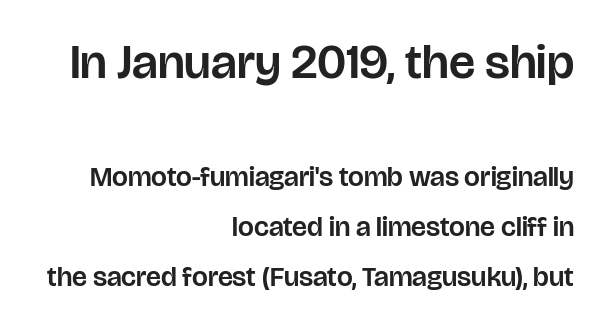
Q: Is the text italic (slanted)? A: No, it is upright.
Q: Is the typeface a serif or a sans-serif typeface? A: Sans-serif.
Q: Is the text underlined? A: No.
Q: How is the paragraph aligned? A: Right-aligned.
Q: Is the spacing between letters normal or unusually wide? A: Normal.
Q: Which block of text is set in a larger size, the first (top) or the second (bottom)? A: The first (top) one.
Q: Width (condensed, normal, or wide)? A: Normal.
Q: Stroke contrast? A: Low.
Q: x-height? A: Large.
Q: Monospaced? A: No.
